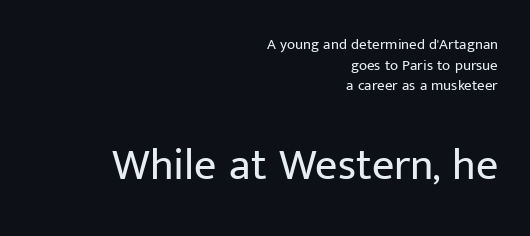
Tall strokes in this sample are plumb rather than angled. No letter is thick-stroked: the sample isn't bold. If you drew a ruler down the right edge, every line would touch it. Descenders hang freely into open space. You could not count columns in this text — the font is proportionally spaced.
